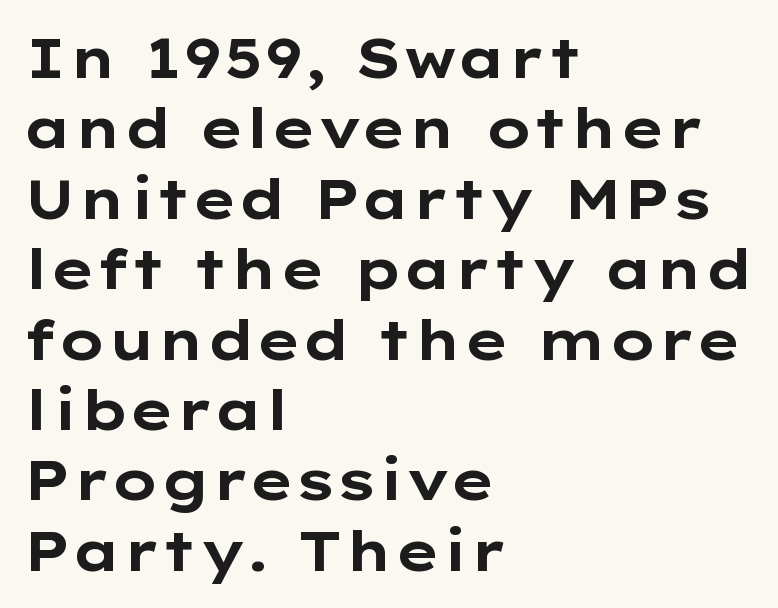
{"serif": "no", "italic": "no", "bold": "yes", "weight": "bold", "width": "wide", "stroke_contrast": "low", "x_height": "medium", "monospaced": "no", "underline": "no", "align": "left", "line_spacing": "normal", "line_spacing_ratio": 1.28, "letter_spacing": "normal", "letter_spacing_em": 0.0, "glyph_px": 55}
